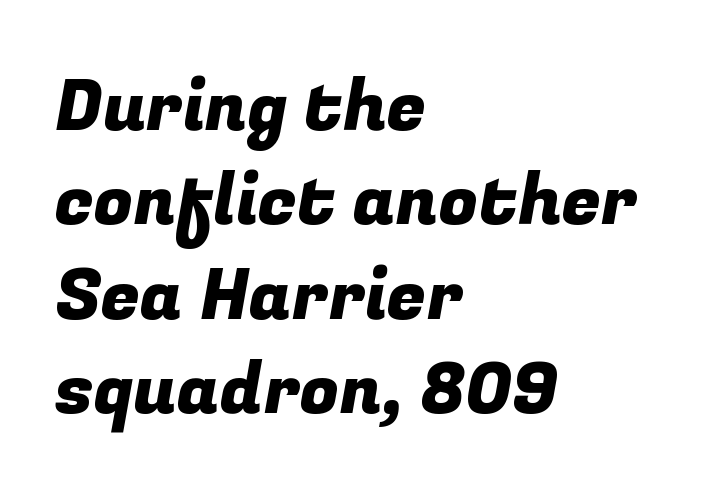
Q: Is the typeface a serif or a sans-serif typeface? A: Sans-serif.
Q: Is the text underlined? A: No.
Q: How is the paragraph aligned? A: Left-aligned.
Q: Is the spacing between letters normal or unusually wide? A: Normal.
Q: Is the spacing between lines tight, normal or loose? A: Normal.
Q: Width (condensed, normal, or wide)? A: Normal.
Q: Stroke contrast? A: Low.
Q: x-height? A: Medium.
Q: Monospaced? A: No.
